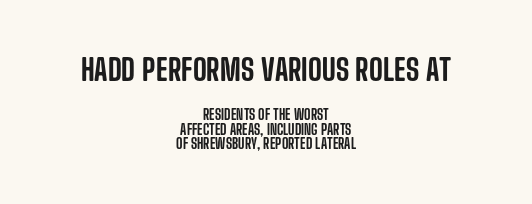
Q: Is the text italic (slanted)? A: No, it is upright.
Q: Is the typeface a serif or a sans-serif typeface? A: Sans-serif.
Q: Is the text underlined? A: No.
Q: How is the paragraph aligned? A: Centered.
Q: Is the spacing between letters normal or unusually wide? A: Normal.
Q: Is the spacing between lines tight, normal or loose? A: Tight.
Q: Which block of text is set in a larger size, the first (top) or the second (bottom)? A: The first (top) one.
Q: Width (condensed, normal, or wide)? A: Condensed.
Q: Stroke contrast? A: Low.
Q: x-height? A: Large.
Q: Monospaced? A: No.
